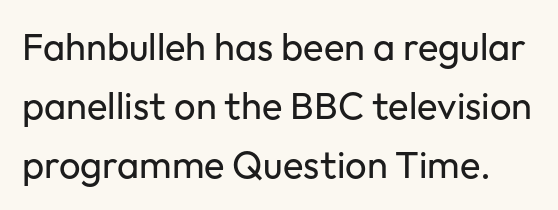
{"serif": "no", "italic": "no", "bold": "no", "weight": "regular", "width": "normal", "stroke_contrast": "low", "x_height": "medium", "monospaced": "no", "underline": "no", "line_spacing": "normal", "line_spacing_ratio": 1.55, "letter_spacing": "normal", "letter_spacing_em": 0.0, "glyph_px": 38}
